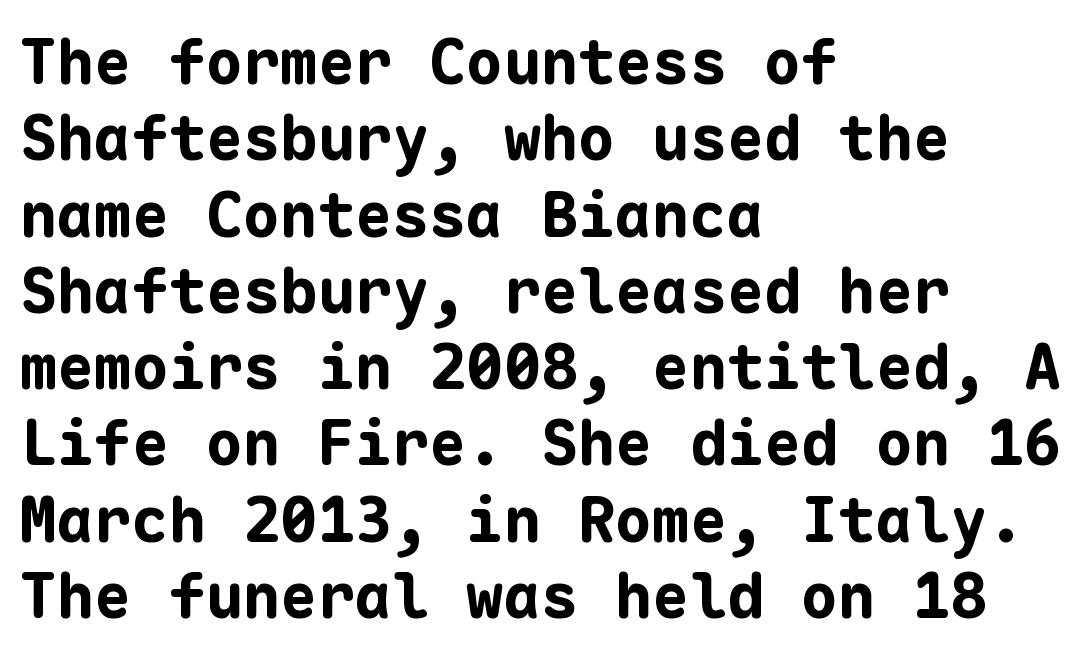
Q: Is the text bold? A: Yes.
Q: Is the text italic (slanted)? A: No, it is upright.
Q: Is the typeface a serif or a sans-serif typeface? A: Sans-serif.
Q: Is the text underlined? A: No.
Q: How is the paragraph aligned? A: Left-aligned.
Q: Is the spacing between letters normal or unusually wide? A: Normal.
Q: Width (condensed, normal, or wide)? A: Normal.
Q: Stroke contrast? A: Low.
Q: x-height? A: Medium.
Q: Monospaced? A: Yes.
